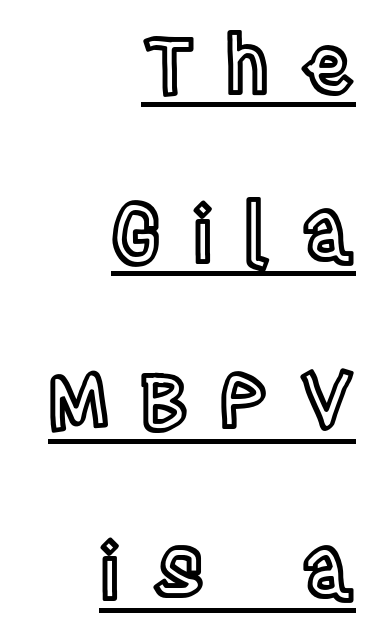
Q: Is the text italic (slanted)? A: No, it is upright.
Q: Is the text underlined? A: Yes.
Q: How is the paragraph aligned? A: Right-aligned.
Q: Is the spacing between letters normal or unusually wide? A: Unusually wide.
Q: Is the spacing between lines tight, normal or loose? A: Loose.
Q: Width (condensed, normal, or wide)? A: Condensed.
Q: x-height? A: Large.
Q: Monospaced? A: No.
